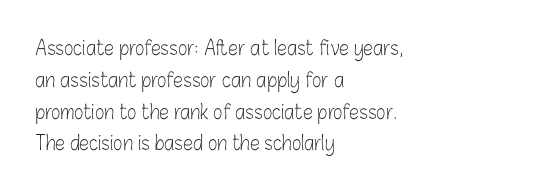
This is not heavy type; no bold has been used. Tracking here is standard; glyphs follow each other at the usual distance. Horizontal bands of white between lines are of average thickness. Underlining? Definitely not there. A student would call this left alignment; a typographer would say flush left, rag right.
